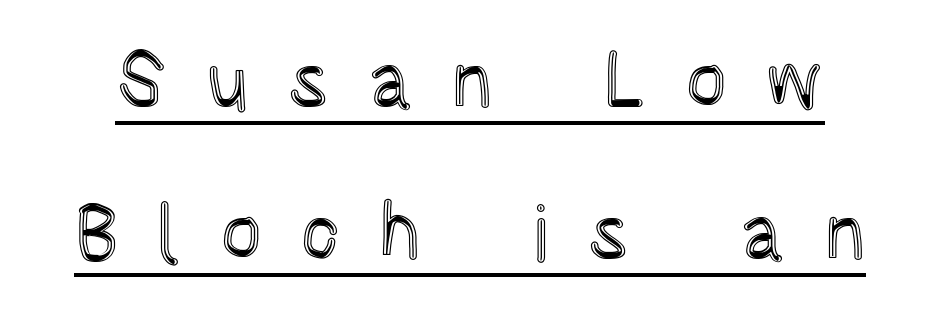
Is there much room between lines? Yes — plenty of vertical air separates them. The words here are underlined. Every stem runs plumb, perpendicular to the baseline. The face used here is proportionally spaced, like ordinary book or web type.
